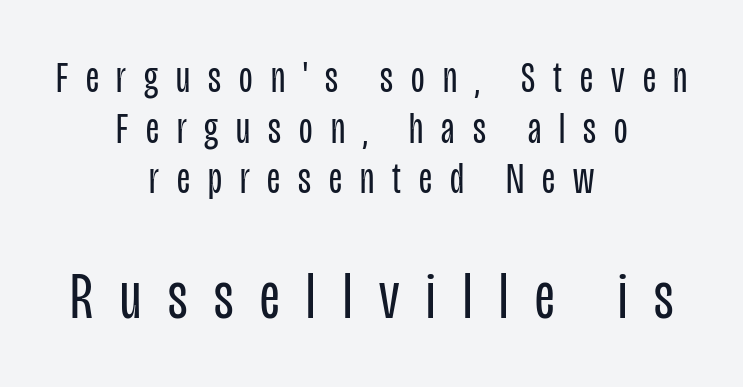
The space between consecutive lines is stingy. Here the glyphs are tracked loosely, breaking word shapes into spaced letters. The letters in the lower block stand taller than those in the block above. Stroke thickness stays within the range of a standard reading face or lighter.
